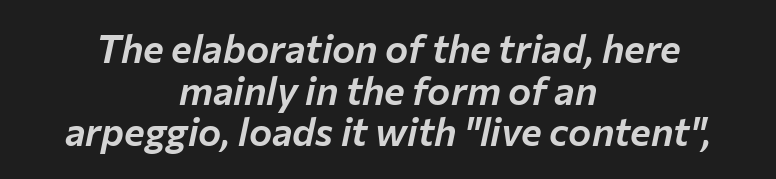
Q: Is the text italic (slanted)? A: Yes, it leans right by about 12 degrees.
Q: Is the text underlined? A: No.
Q: How is the paragraph aligned? A: Centered.
Q: Is the spacing between letters normal or unusually wide? A: Normal.
Q: Is the spacing between lines tight, normal or loose? A: Tight.
Q: Width (condensed, normal, or wide)? A: Normal.
Q: Stroke contrast? A: Low.
Q: x-height? A: Medium.
Q: Monospaced? A: No.
